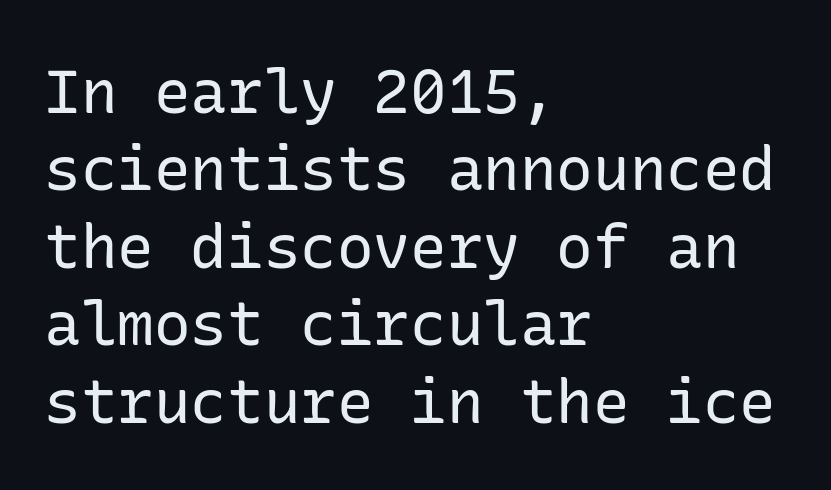
{"serif": "no", "italic": "no", "bold": "no", "weight": "regular", "width": "normal", "stroke_contrast": "low", "x_height": "medium", "underline": "no", "align": "left", "line_spacing": "normal", "line_spacing_ratio": 1.27, "letter_spacing": "normal", "letter_spacing_em": 0.0, "glyph_px": 61}
